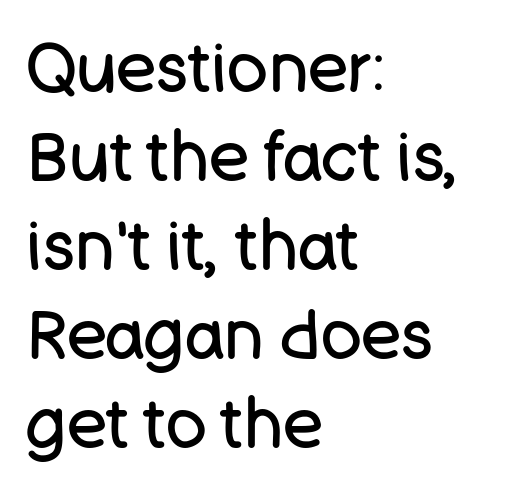
The gaps between neighbouring characters are ordinary and unremarkable. Type without underlining. These lines are rendered in a variable-pitch font. Is the type heavy? It reads as light-to-regular instead. Evenly set lines give the paragraph a standard silhouette. These lines were composed using upright roman letters.
